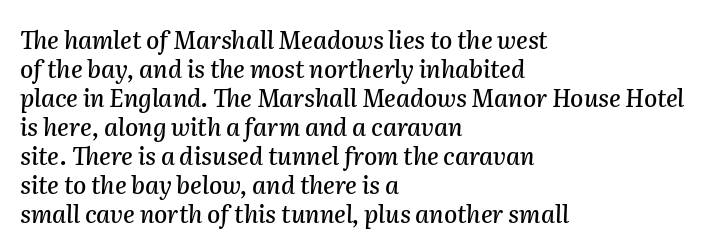
{"italic": "yes", "lean": "right", "slant_degrees": 2, "underline": "no", "align": "left", "line_spacing_ratio": 1.21, "letter_spacing": "normal", "letter_spacing_em": 0.0, "glyph_px": 24}
